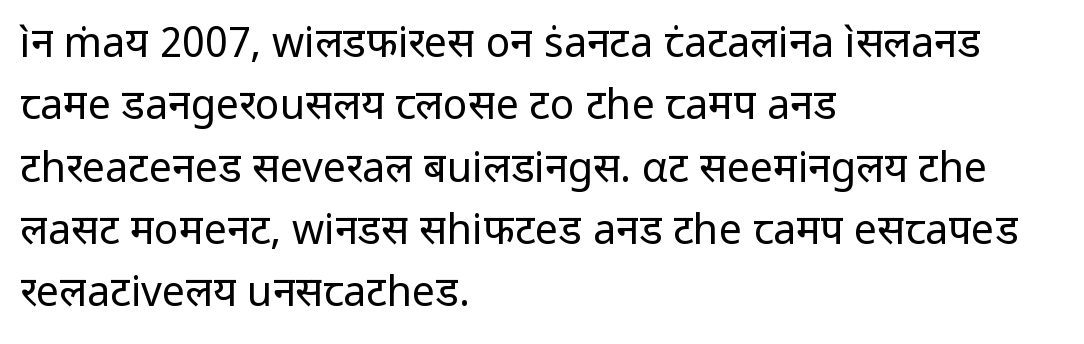
{"serif": "no", "italic": "no", "bold": "no", "weight": "regular", "width": "normal", "stroke_contrast": "low", "x_height": "medium", "monospaced": "no", "underline": "no", "align": "left", "line_spacing": "normal", "line_spacing_ratio": 1.52, "letter_spacing": "normal", "letter_spacing_em": 0.0, "glyph_px": 41}
